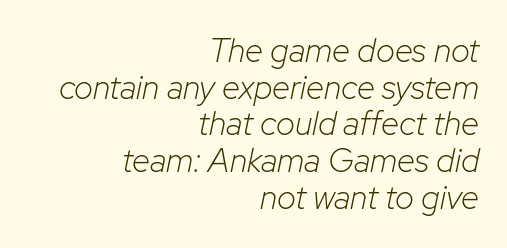
Compared with a flush-left layout, this one pins lines to the opposite, right side. This sample uses an oblique cut, with every glyph tilted off the vertical. Notice how descenders almost collide with the ascenders below — that's tight leading. The tracking reads as untouched default to a designer's eye. A clean baseline with only descenders dipping below it. Character widths vary here, with narrow letters taking less room than wide ones.
